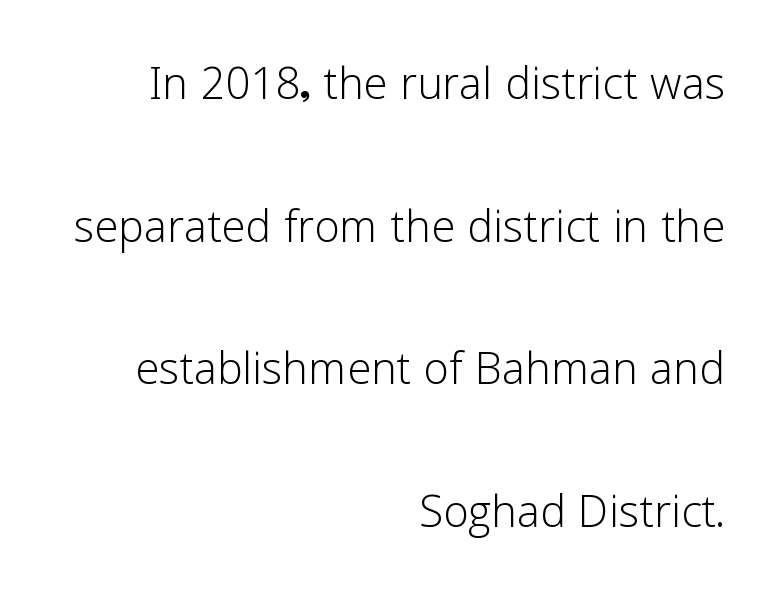
These lines are rendered in a variable-pitch font. Nope, not italic — everything's standing straight. Check where the strokes stop: nothing finishes them off — pure sans. Letter spacing: default. Each row of text sits above clean, open space. Caption: multi-line text, flush right, ragged left.
